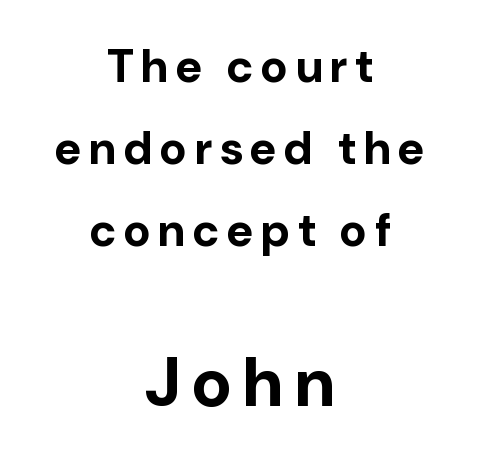
{"serif": "no", "italic": "no", "bold": "yes", "weight": "bold", "width": "normal", "stroke_contrast": "low", "x_height": "medium", "monospaced": "no", "underline": "no", "align": "center", "line_spacing_ratio": 1.78, "larger_block": "second", "size_ratio": 1.5, "glyph_px": 69}
